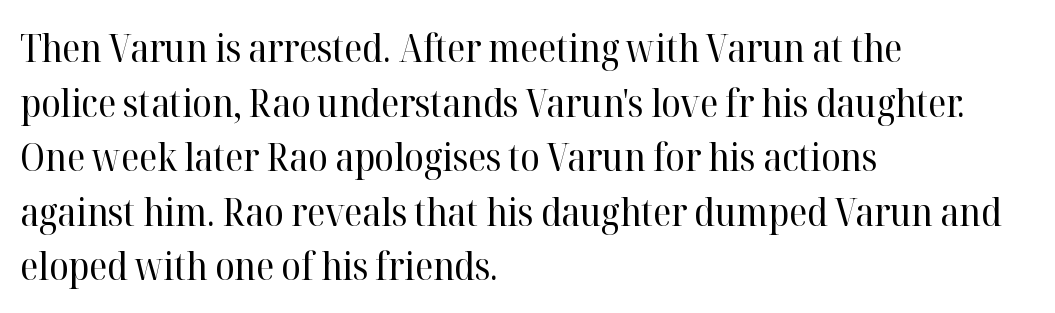
Q: Is the text bold? A: No.
Q: Is the text italic (slanted)? A: No, it is upright.
Q: Is the typeface a serif or a sans-serif typeface? A: Serif.
Q: Is the text underlined? A: No.
Q: How is the paragraph aligned? A: Left-aligned.
Q: Is the spacing between letters normal or unusually wide? A: Normal.
Q: Is the spacing between lines tight, normal or loose? A: Normal.
Q: Width (condensed, normal, or wide)? A: Normal.
Q: Stroke contrast? A: High.
Q: x-height? A: Medium.
Q: Monospaced? A: No.
